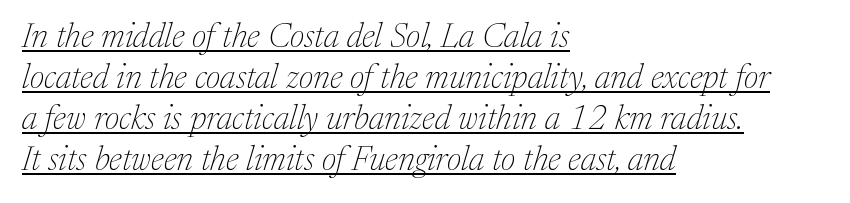
The image shows 34 px thin serif type, italic (leaning right); set left-aligned, line spacing 1.21x, normal letter spacing, underlined; medium stroke contrast and a medium x-height.
